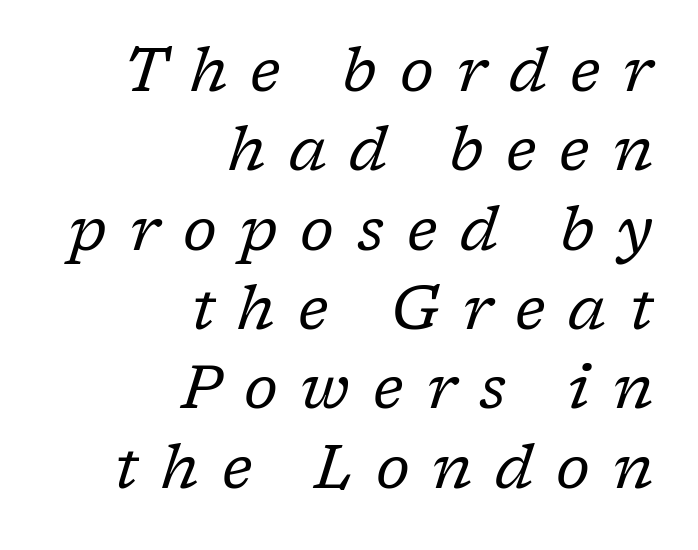
Check under the words: just untouched page. Stems here are at most as thick as an everyday book face. What kind of face is this? One with serifs. Each letter keeps its own natural width here, so spacing adapts to shape. The paragraph shown leans on its right margin. The line-height multiplier appears to be the usual default.
